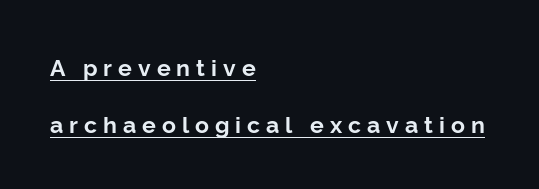
The image shows 23 px bold type, upright; set left-aligned, loose line spacing (2.46x), unusually wide letter spacing (+0.26 em), underlined.
